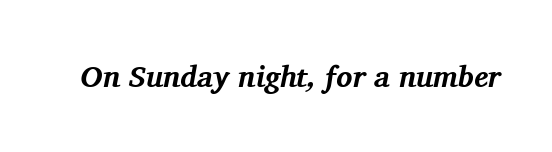
{"serif": "yes", "italic": "yes", "lean": "right", "slant_degrees": 11, "bold": "yes", "weight": "bold", "width": "normal", "stroke_contrast": "medium", "x_height": "medium", "monospaced": "no", "underline": "no", "letter_spacing": "normal", "letter_spacing_em": 0.0, "glyph_px": 30}
